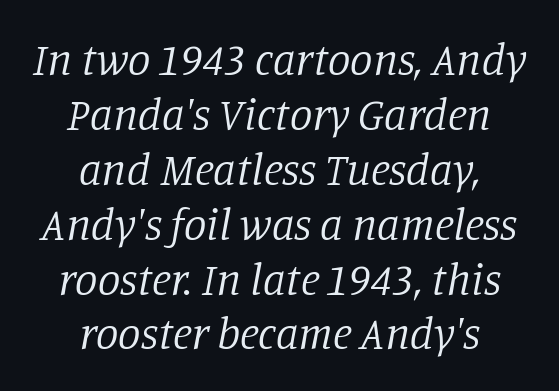
The image shows 45 px regular-weight serif type, italic (leaning right); set centered, line spacing 1.22x, normal letter spacing, not underlined; low stroke contrast and a large x-height.
